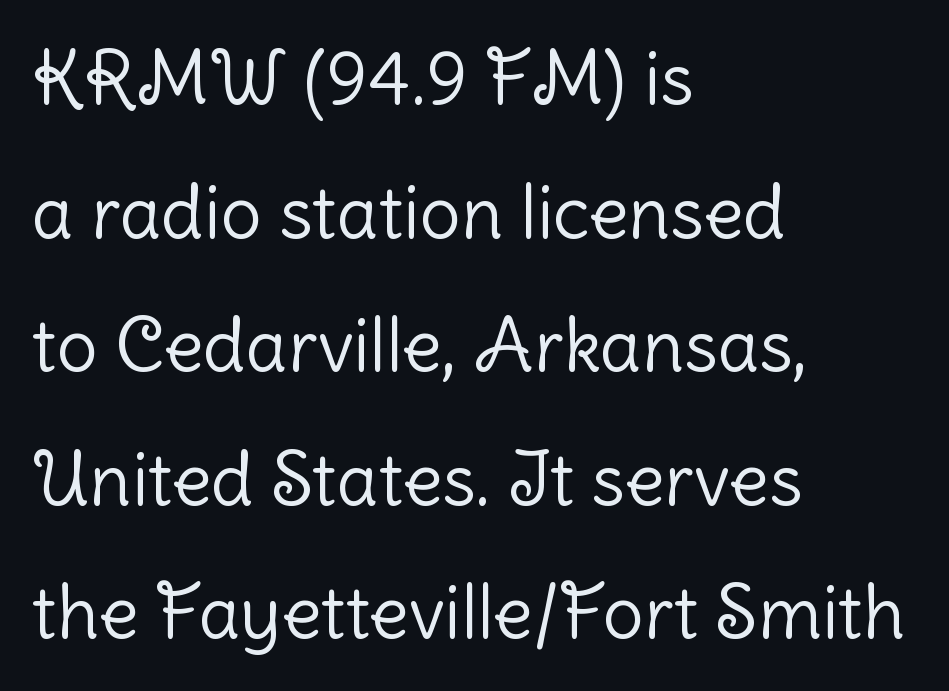
Q: Is the text bold? A: No.
Q: Is the text italic (slanted)? A: No, it is upright.
Q: Is the typeface a serif or a sans-serif typeface? A: Sans-serif.
Q: Is the text underlined? A: No.
Q: How is the paragraph aligned? A: Left-aligned.
Q: Is the spacing between letters normal or unusually wide? A: Normal.
Q: Width (condensed, normal, or wide)? A: Normal.
Q: Stroke contrast? A: Low.
Q: x-height? A: Medium.
Q: Monospaced? A: No.
